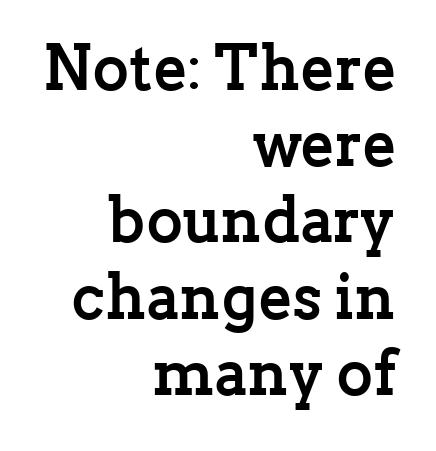
Here the glyphs are tracked normally, forming tight word shapes. Do the letters lean? They stand straight. Plenty of ink on the page — the face is bold. Underlining? Definitely not there.
